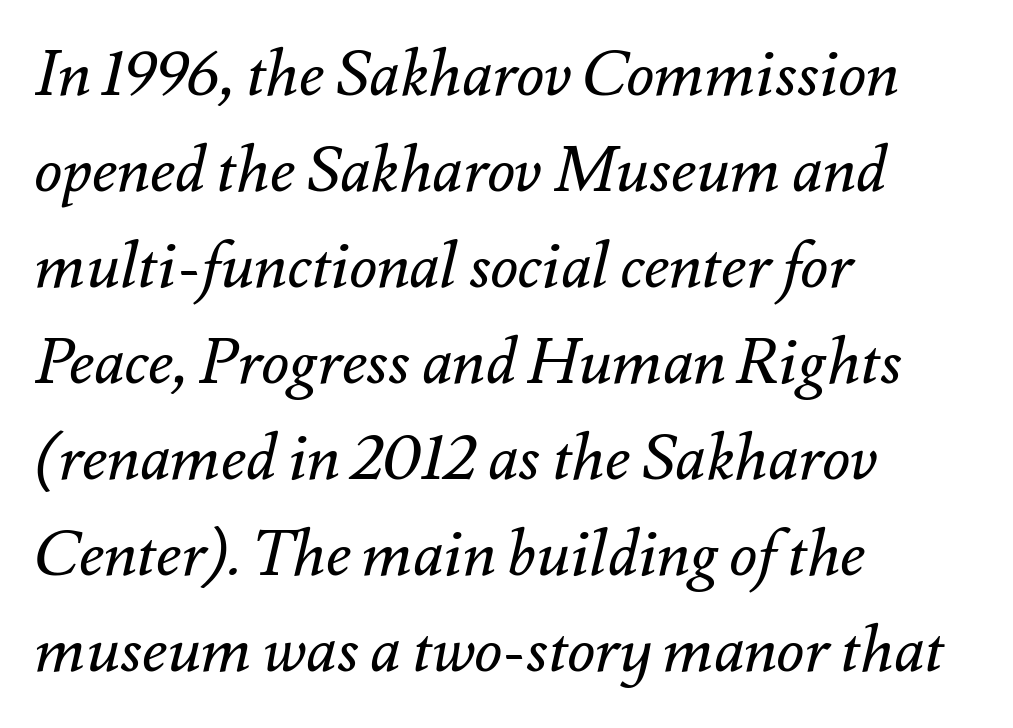
Observe the ordinary spacing: letters are neighbours, not strangers. Do the characters align in a grid? No, the font is proportional. Line beginnings align vertically; line endings do not. Rows of type keep a routine distance in the vertical direction. Weight: regular or lighter. Italic? Definitely — the glyphs are oblique.
